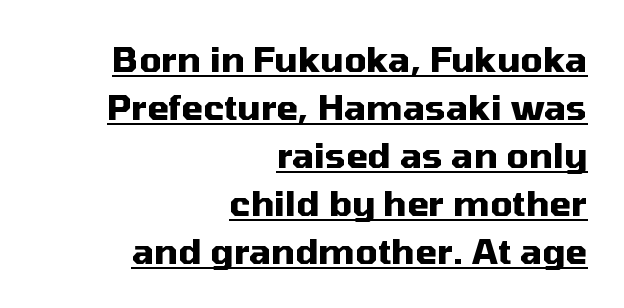
On the weight axis this lands at bold, roughly 700. Unlike italic type, these characters show no tilt at all. Each new line begins a customary step beneath the previous one. Somebody hit Ctrl+U on this one — the words are underlined.
